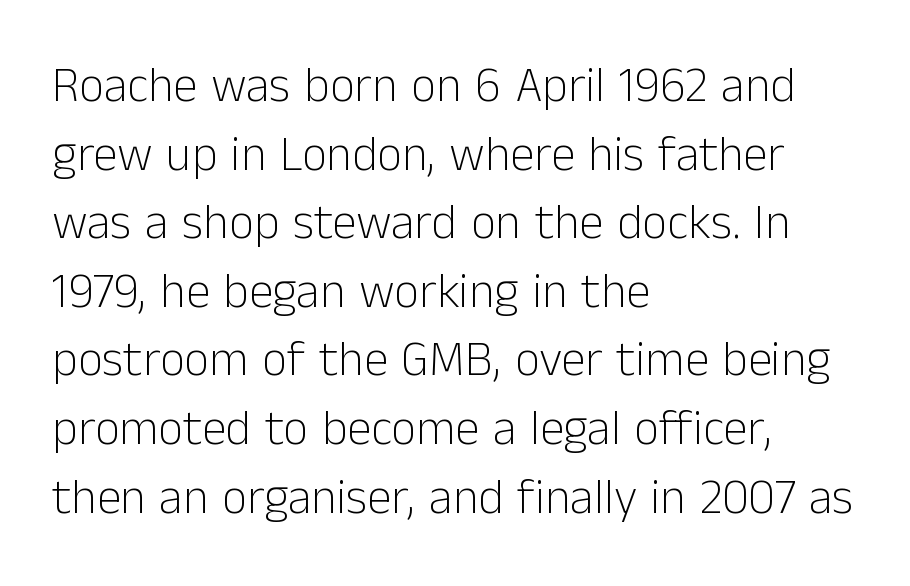
The face used here is proportionally spaced, like ordinary book or web type. Interline gaps are of average width in this sample. Nope, not italic — everything's standing straight. Short note: letters normally spaced. Words float on clear page, feet unadorned.
